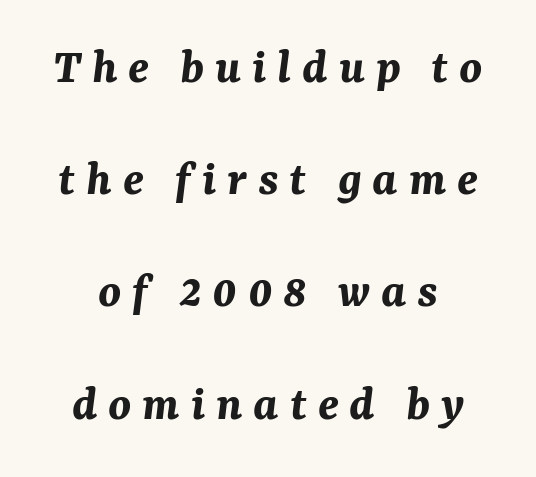
Q: Is the text bold? A: Yes.
Q: Is the text italic (slanted)? A: Yes, it leans right by about 7 degrees.
Q: Is the text underlined? A: No.
Q: Is the spacing between letters normal or unusually wide? A: Unusually wide.
Q: Is the spacing between lines tight, normal or loose? A: Loose.
Q: Width (condensed, normal, or wide)? A: Normal.
Q: Stroke contrast? A: Medium.
Q: x-height? A: Medium.
Q: Monospaced? A: No.
